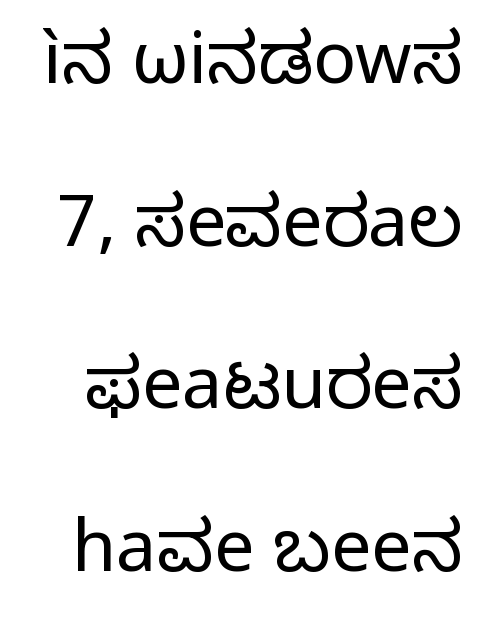
Q: Is the text bold? A: No.
Q: Is the text italic (slanted)? A: No, it is upright.
Q: Is the typeface a serif or a sans-serif typeface? A: Sans-serif.
Q: Is the text underlined? A: No.
Q: Is the spacing between letters normal or unusually wide? A: Normal.
Q: Is the spacing between lines tight, normal or loose? A: Loose.
Q: Width (condensed, normal, or wide)? A: Normal.
Q: Stroke contrast? A: Low.
Q: x-height? A: Medium.
Q: Monospaced? A: No.
